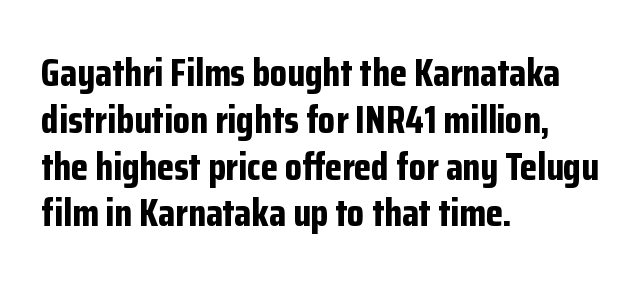
Q: Is the text bold? A: Yes.
Q: Is the text italic (slanted)? A: No, it is upright.
Q: Is the typeface a serif or a sans-serif typeface? A: Sans-serif.
Q: Is the text underlined? A: No.
Q: How is the paragraph aligned? A: Left-aligned.
Q: Is the spacing between letters normal or unusually wide? A: Normal.
Q: Width (condensed, normal, or wide)? A: Condensed.
Q: Stroke contrast? A: Low.
Q: x-height? A: Medium.
Q: Monospaced? A: No.
